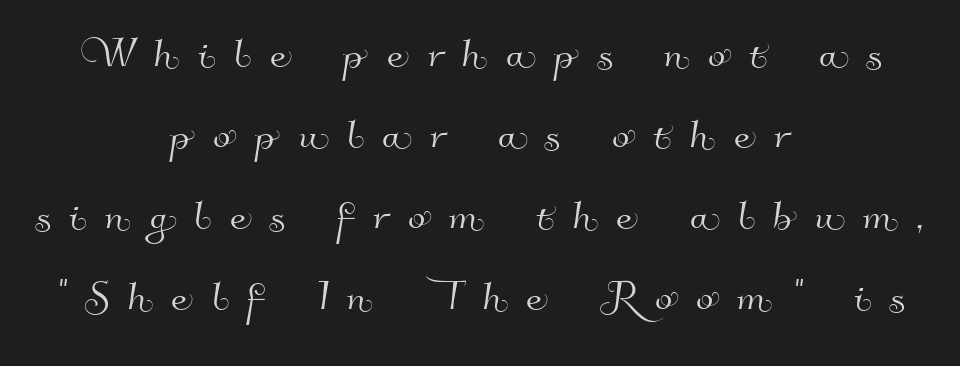
Descenders are the only things crossing below the line. This sample uses expanded letter spacing, leaving extra air between glyphs. The letters advance in unequal steps, a hallmark of proportional type. Layout note: lines centered.
